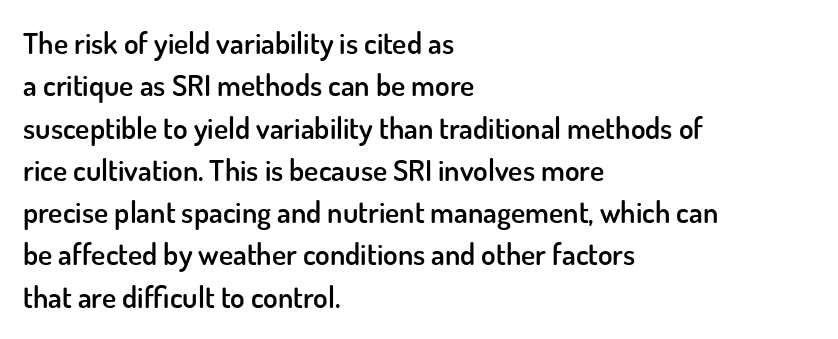
Lines of text with bare space underneath. The strokes are fattened partway — semibold, not bold. I'd call this a sans setting — the letters go barefoot. The vertical gap from one line to the next is medium. The text block is weighted toward the left margin, trailing off unevenly rightward. Here the glyphs are tracked normally, forming tight word shapes.
